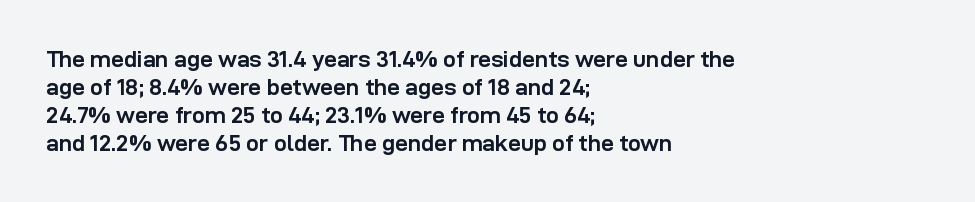
The image shows 23 px bold type, upright; set left-aligned, line spacing 1.22x, normal letter spacing, not underlined.
